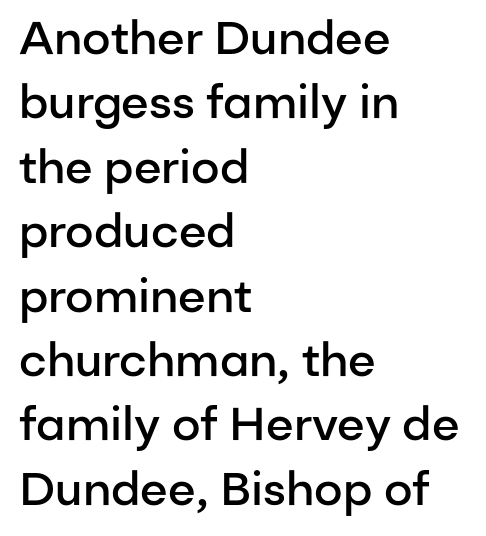
The image shows 46 px semibold sans-serif type, upright; set left-aligned, normal line spacing (1.4x), normal letter spacing, not underlined; low stroke contrast and a medium x-height.
